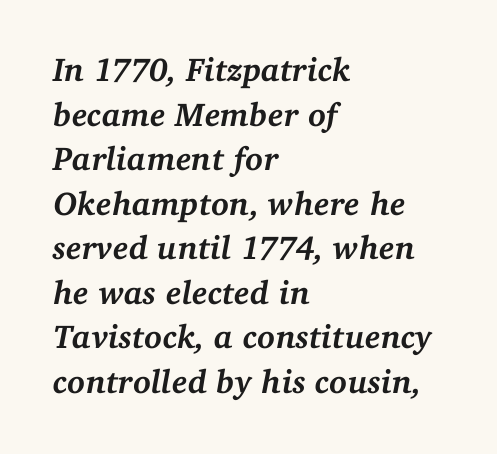
Q: Is the text bold? A: Yes.
Q: Is the text italic (slanted)? A: Yes, it leans right by about 11 degrees.
Q: Is the typeface a serif or a sans-serif typeface? A: Serif.
Q: Is the text underlined? A: No.
Q: How is the paragraph aligned? A: Left-aligned.
Q: Is the spacing between letters normal or unusually wide? A: Normal.
Q: Is the spacing between lines tight, normal or loose? A: Normal.
Q: Width (condensed, normal, or wide)? A: Normal.
Q: Stroke contrast? A: Medium.
Q: x-height? A: Medium.
Q: Monospaced? A: No.
